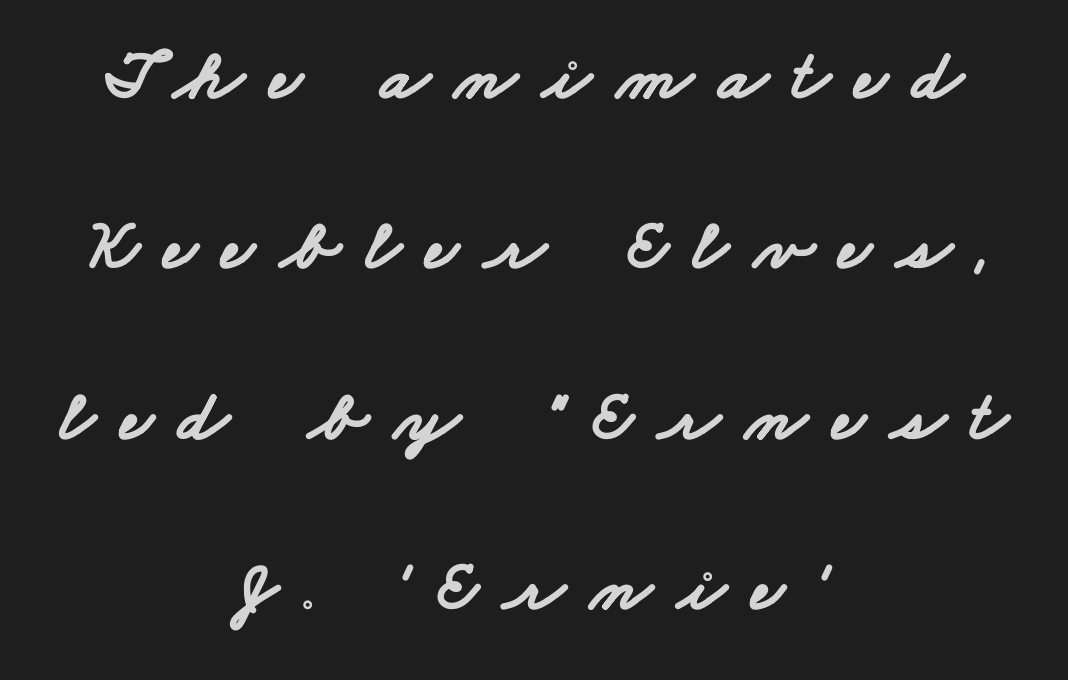
{"serif": "no", "bold": "yes", "weight": "bold", "width": "wide", "stroke_contrast": "low", "x_height": "small", "monospaced": "no", "underline": "no", "align": "center", "line_spacing": "loose", "line_spacing_ratio": 2.4, "letter_spacing": "wide", "letter_spacing_em": 0.36, "glyph_px": 71}
